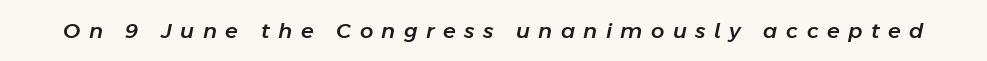
Glyph-to-glyph distance is far greater than everyday printed text. Quick note: italic. Bare-footed words on every line.
